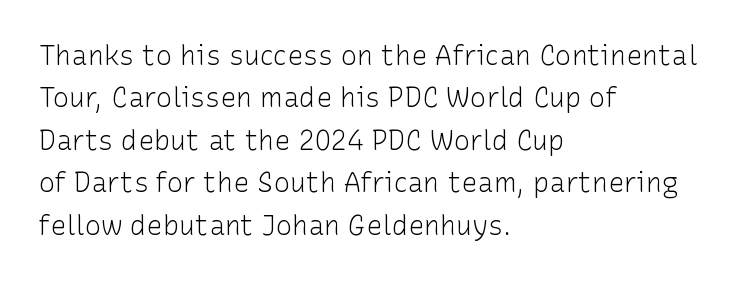
Characters follow at the spacing the type designer built in. Where is the straight margin? On the left. Weight: regular or lighter. Check the space under the baseline: it is left empty. Each new line begins a customary step beneath the previous one.
